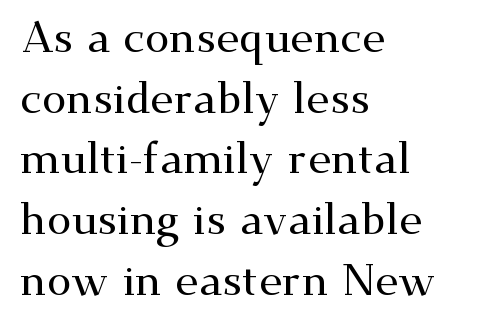
The image shows 44 px wide serif type, upright; set left-aligned, normal line spacing (1.38x), normal letter spacing, not underlined; medium stroke contrast and a small x-height.
